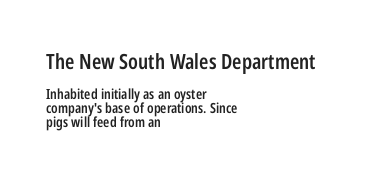
{"italic": "no", "bold": "semi", "underline": "no", "align": "left", "line_spacing": "tight", "line_spacing_ratio": 1.01, "letter_spacing": "normal", "letter_spacing_em": 0.0, "larger_block": "first", "size_ratio": 1.5, "glyph_px": 21}
